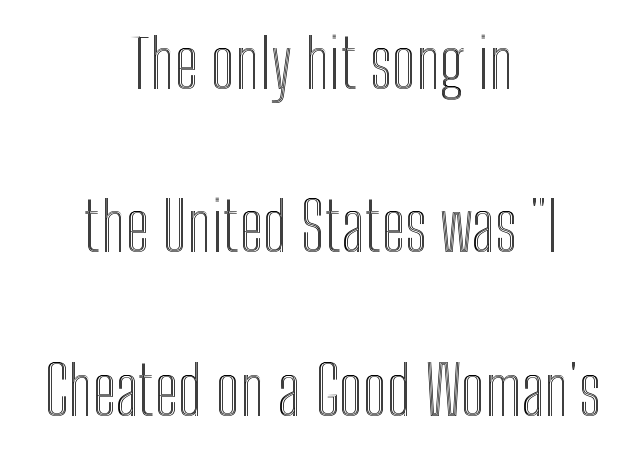
Q: Is the text italic (slanted)? A: No, it is upright.
Q: Is the text underlined? A: No.
Q: How is the paragraph aligned? A: Centered.
Q: Is the spacing between letters normal or unusually wide? A: Normal.
Q: Is the spacing between lines tight, normal or loose? A: Loose.
Q: Width (condensed, normal, or wide)? A: Condensed.
Q: x-height? A: Medium.
Q: Monospaced? A: No.
